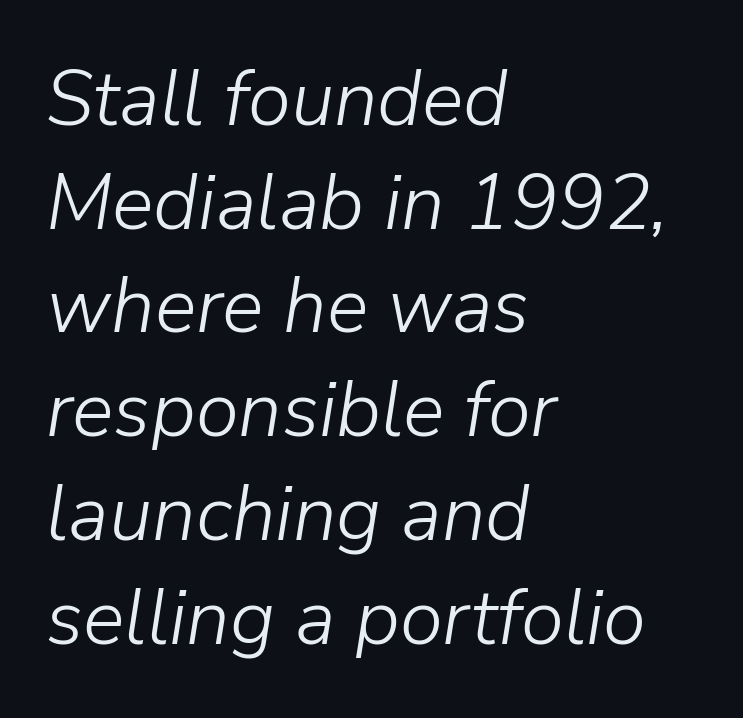
Q: Is the text bold? A: No.
Q: Is the text italic (slanted)? A: Yes, it leans right by about 9 degrees.
Q: Is the text underlined? A: No.
Q: How is the paragraph aligned? A: Left-aligned.
Q: Is the spacing between letters normal or unusually wide? A: Normal.
Q: Is the spacing between lines tight, normal or loose? A: Normal.
Q: Width (condensed, normal, or wide)? A: Normal.
Q: Stroke contrast? A: Low.
Q: x-height? A: Medium.
Q: Monospaced? A: No.
